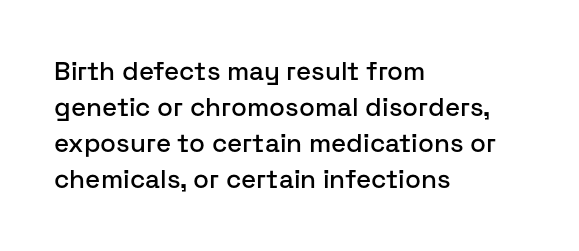
The image shows 26 px text type, upright; set left-aligned, normal line spacing (1.39x), normal letter spacing, not underlined.
